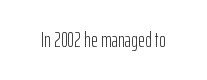
The image shows 21 px text type, upright; set normal letter spacing, not underlined.
